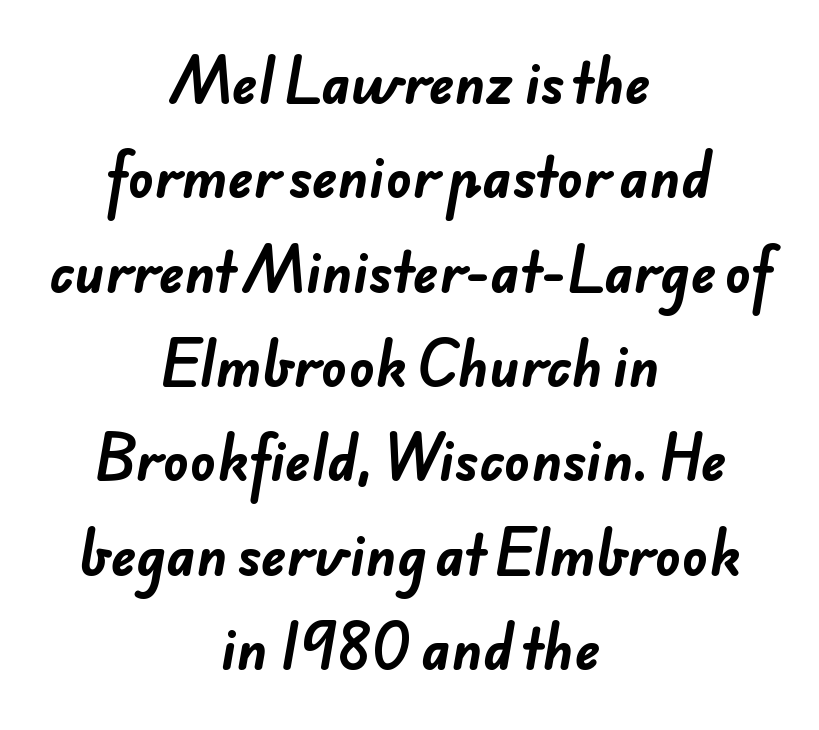
{"serif": "no", "bold": "yes", "weight": "bold", "width": "normal", "stroke_contrast": "low", "x_height": "small", "monospaced": "no", "underline": "no", "align": "center", "line_spacing_ratio": 1.78, "letter_spacing": "normal", "letter_spacing_em": 0.0, "glyph_px": 53}
